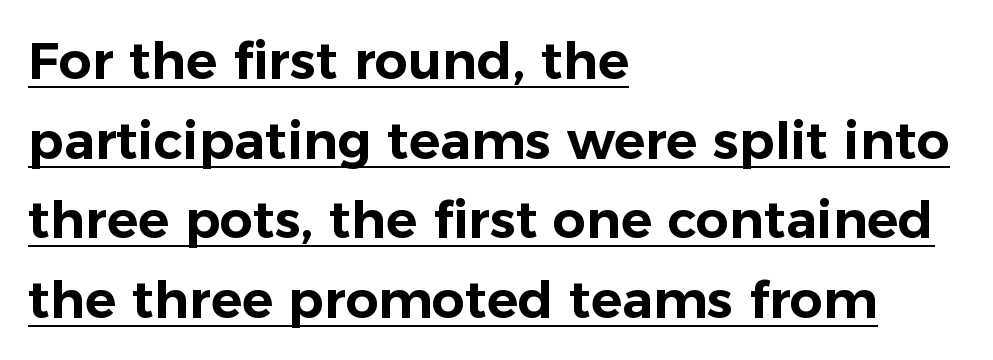
A normal amount of white space separates one row of letters from the next. The setting favours the left margin, as ordinary paragraphs usually do. The letterforms sit shoulder to shoulder at normal distance. The letters stand upright; this is a roman face. The passage shown is typeset with a sans-serif family. Each letter keeps its own natural width here, so spacing adapts to shape.
